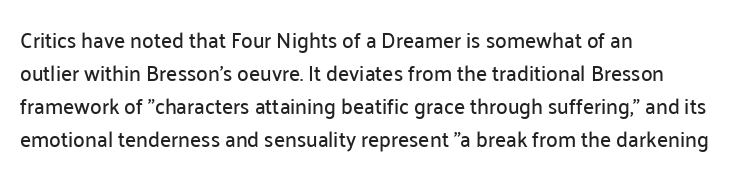
Q: Is the text italic (slanted)? A: No, it is upright.
Q: Is the text underlined? A: No.
Q: How is the paragraph aligned? A: Left-aligned.
Q: Is the spacing between letters normal or unusually wide? A: Normal.
Q: Is the spacing between lines tight, normal or loose? A: Normal.
